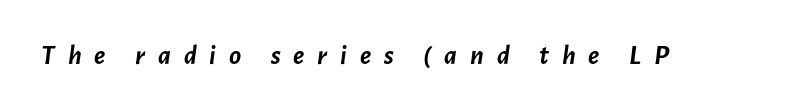
{"italic": "yes", "lean": "right", "slant_degrees": 7, "bold": "yes", "weight": "semibold", "width": "normal", "stroke_contrast": "low", "x_height": "medium", "monospaced": "no", "underline": "no", "letter_spacing": "wide", "letter_spacing_em": 0.46, "glyph_px": 28}
